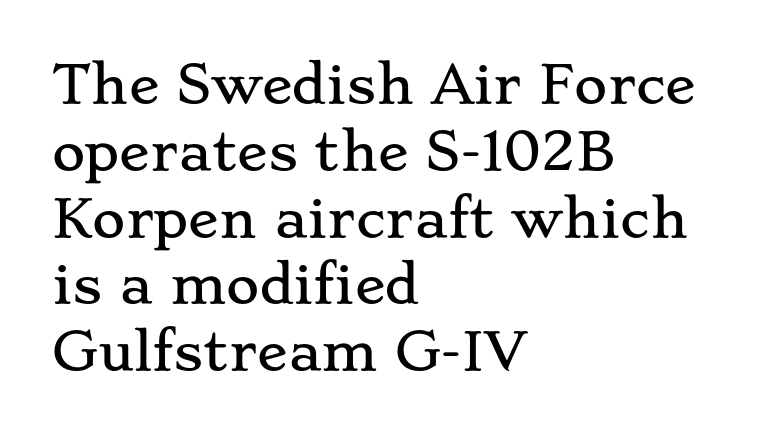
{"serif": "yes", "italic": "no", "width": "wide", "stroke_contrast": "low", "x_height": "small", "monospaced": "no", "underline": "no", "align": "left", "line_spacing": "normal", "line_spacing_ratio": 1.31, "letter_spacing": "normal", "letter_spacing_em": 0.0, "glyph_px": 51}
